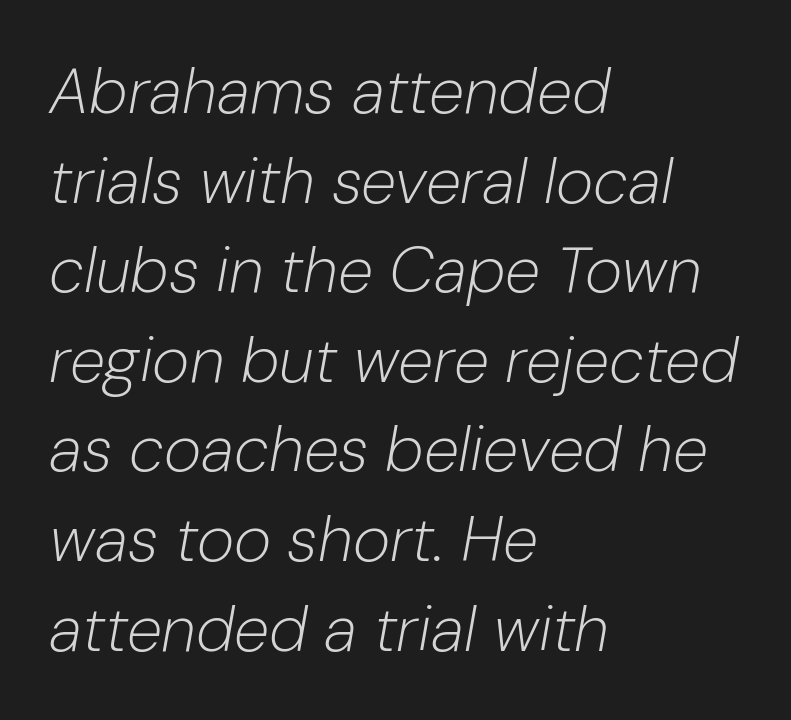
Ink coverage per letter is moderate at most. Tracking value appears to be zero — textbook default spacing. No word sits above an underline. In terms of leading, this rendering sits right in the middle. There's an unmistakable incline to the writing here. One-word summary of the alignment: left.
